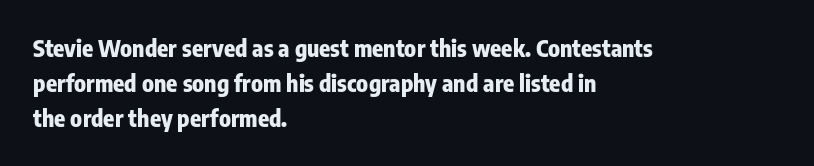
Q: Is the text bold? A: Yes.
Q: Is the text italic (slanted)? A: No, it is upright.
Q: Is the text underlined? A: No.
Q: How is the paragraph aligned? A: Left-aligned.
Q: Is the spacing between letters normal or unusually wide? A: Normal.
Q: Is the spacing between lines tight, normal or loose? A: Normal.
